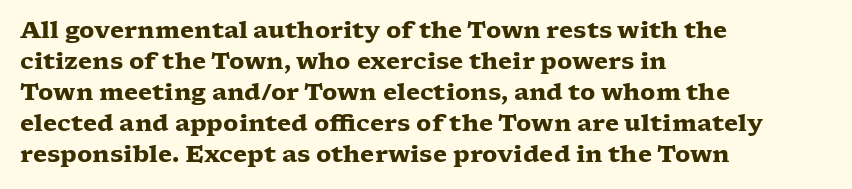
Q: Is the text bold? A: Yes.
Q: Is the text italic (slanted)? A: No, it is upright.
Q: Is the text underlined? A: No.
Q: How is the paragraph aligned? A: Left-aligned.
Q: Is the spacing between letters normal or unusually wide? A: Normal.
Q: Is the spacing between lines tight, normal or loose? A: Normal.
